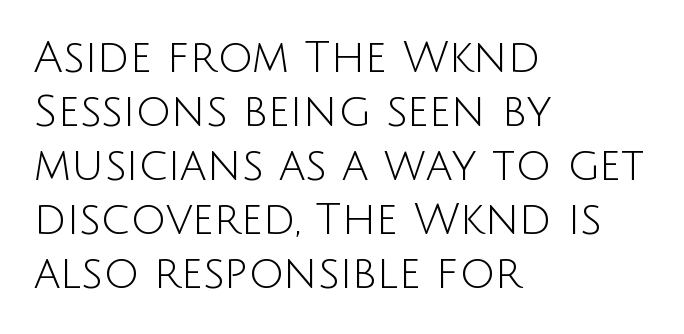
The image shows 44 px light sans-serif type, upright; set left-aligned, line spacing 1.23x, normal letter spacing, not underlined; low stroke contrast and a large x-height.
